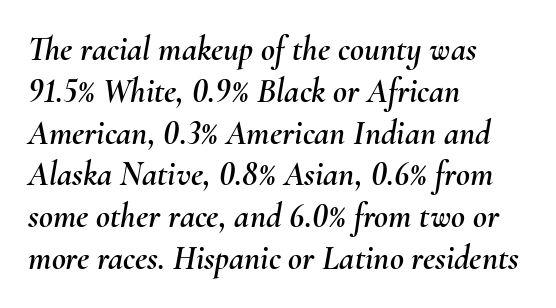
Spacing verdict: proportional, widths tailored to each character. The setting favours the left margin, as ordinary paragraphs usually do. The passage shown has conventional tracking throughout. The axis of the letterforms is tilted away from vertical. Descenders hang freely into open space.
